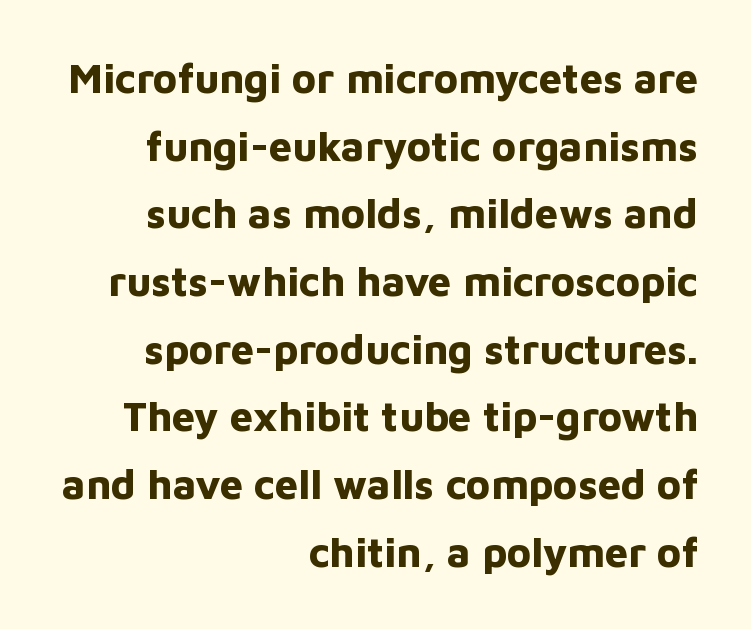
Q: Is the text bold? A: Yes.
Q: Is the text italic (slanted)? A: No, it is upright.
Q: Is the typeface a serif or a sans-serif typeface? A: Sans-serif.
Q: Is the text underlined? A: No.
Q: How is the paragraph aligned? A: Right-aligned.
Q: Is the spacing between letters normal or unusually wide? A: Normal.
Q: Is the spacing between lines tight, normal or loose? A: Normal.
Q: Width (condensed, normal, or wide)? A: Normal.
Q: Stroke contrast? A: Low.
Q: x-height? A: Medium.
Q: Monospaced? A: No.
